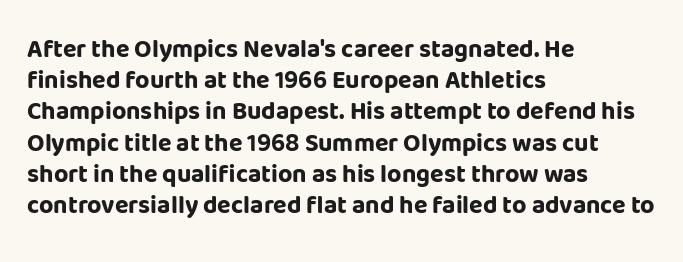
{"italic": "no", "bold": "yes", "underline": "no", "align": "left", "line_spacing": "normal", "line_spacing_ratio": 1.25, "letter_spacing": "normal", "letter_spacing_em": 0.0, "glyph_px": 25}
